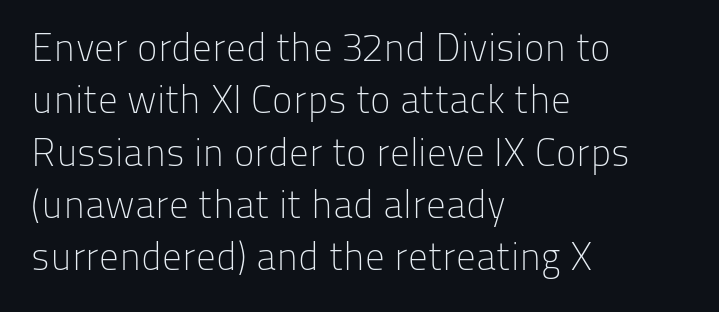
Does extra space separate the letters? No, they use regular spacing. A typesetter would mark this as roman, not italic. The line-height multiplier appears to be the usual default. This rendering features lettering with no underline.
